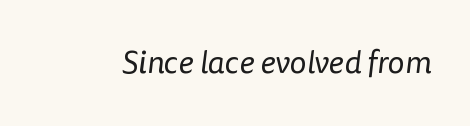
Q: Is the text bold? A: No.
Q: Is the typeface a serif or a sans-serif typeface? A: Sans-serif.
Q: Is the text underlined? A: No.
Q: Is the spacing between letters normal or unusually wide? A: Normal.
Q: Width (condensed, normal, or wide)? A: Normal.
Q: Stroke contrast? A: Low.
Q: x-height? A: Medium.
Q: Monospaced? A: No.
